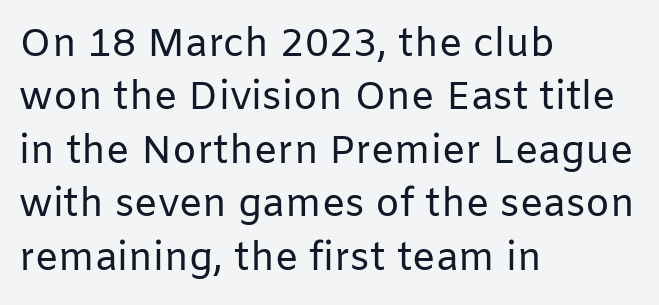
The image shows 39 px regular-weight sans-serif type, upright; set left-aligned, normal line spacing (1.37x), normal letter spacing, not underlined; low stroke contrast and a medium x-height.
